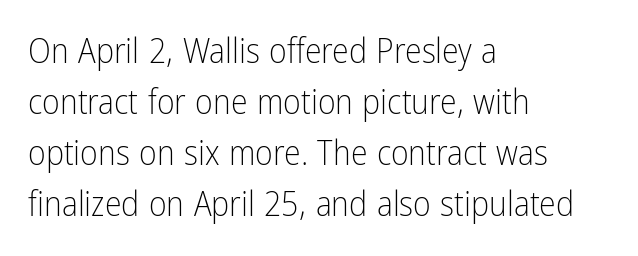
{"serif": "no", "italic": "no", "bold": "no", "weight": "light", "width": "condensed", "stroke_contrast": "low", "x_height": "medium", "monospaced": "no", "underline": "no", "align": "left", "line_spacing": "normal", "line_spacing_ratio": 1.5, "letter_spacing": "normal", "letter_spacing_em": 0.0, "glyph_px": 34}
